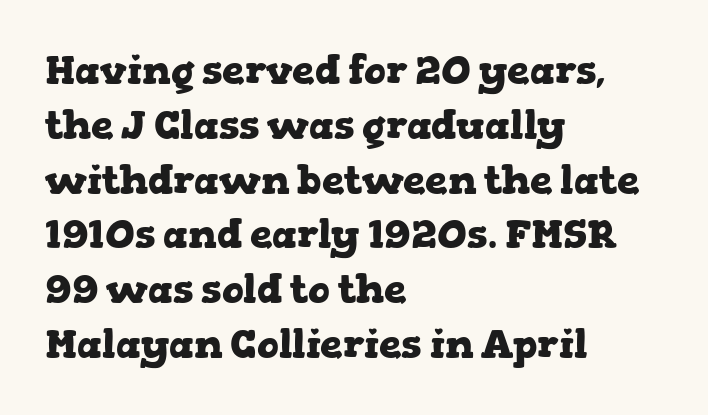
The image shows 40 px heavy, wide serif type, upright; set left-aligned, normal line spacing (1.37x), normal letter spacing, not underlined; low stroke contrast and a medium x-height.
